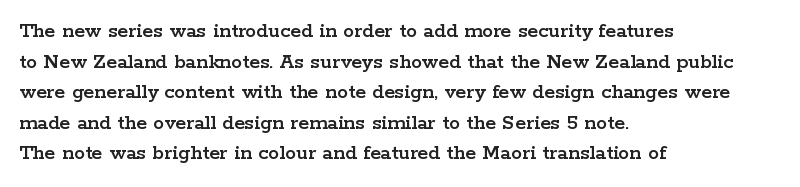
The image shows 22 px text type, upright; set left-aligned, normal line spacing (1.39x), normal letter spacing, not underlined.
